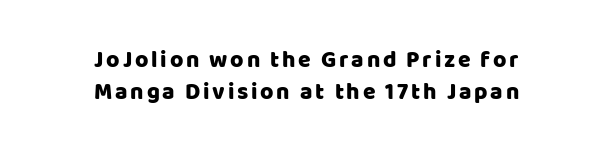
Q: Is the text italic (slanted)? A: No, it is upright.
Q: Is the text underlined? A: No.
Q: How is the paragraph aligned? A: Centered.
Q: Is the spacing between lines tight, normal or loose? A: Normal.
